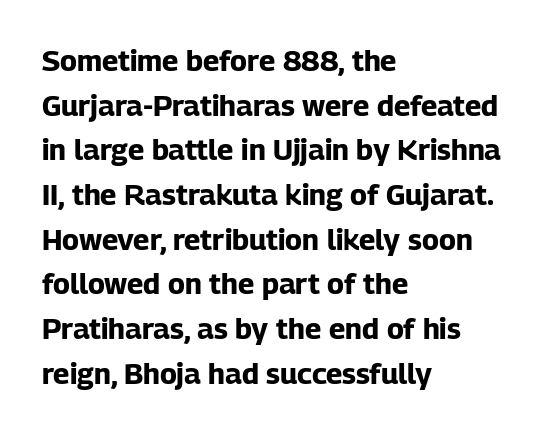
{"serif": "no", "italic": "no", "bold": "yes", "weight": "bold", "width": "normal", "stroke_contrast": "low", "x_height": "medium", "monospaced": "no", "underline": "no", "align": "left", "line_spacing": "normal", "line_spacing_ratio": 1.54, "letter_spacing": "normal", "letter_spacing_em": 0.0, "glyph_px": 29}
